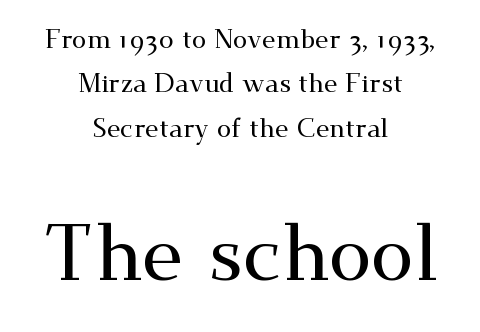
The image shows 78 px wide serif type, upright; set centered, line spacing 1.71x, normal letter spacing, not underlined; the second (bottom) block is 3.0x larger; medium stroke contrast and a small x-height.
